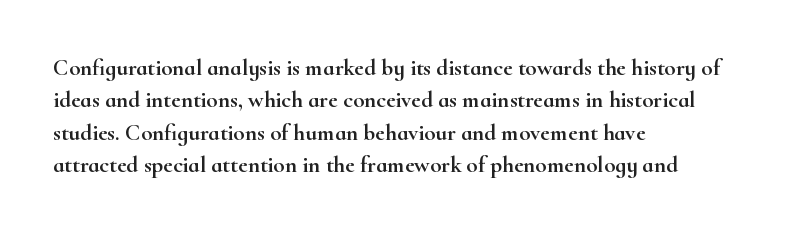
Q: Is the text italic (slanted)? A: No, it is upright.
Q: Is the text underlined? A: No.
Q: How is the paragraph aligned? A: Left-aligned.
Q: Is the spacing between letters normal or unusually wide? A: Normal.
Q: Is the spacing between lines tight, normal or loose? A: Normal.
